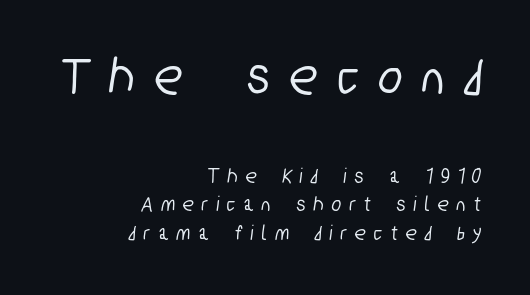
The image shows 55 px condensed sans-serif type; set right-aligned, normal line spacing (1.29x), unusually wide letter spacing (+0.39 em), not underlined; the first (top) block is 2.5x larger; low stroke contrast and a medium x-height.
